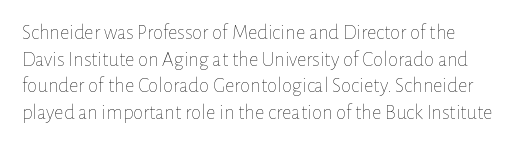
Q: Is the text bold? A: No.
Q: Is the text italic (slanted)? A: No, it is upright.
Q: Is the text underlined? A: No.
Q: Is the spacing between letters normal or unusually wide? A: Normal.
Q: Is the spacing between lines tight, normal or loose? A: Normal.
